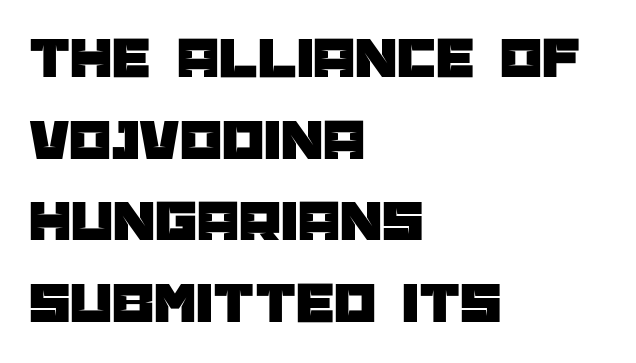
Q: Is the text italic (slanted)? A: No, it is upright.
Q: Is the typeface a serif or a sans-serif typeface? A: Sans-serif.
Q: Is the text underlined? A: No.
Q: How is the paragraph aligned? A: Left-aligned.
Q: Is the spacing between letters normal or unusually wide? A: Normal.
Q: Is the spacing between lines tight, normal or loose? A: Normal.
Q: Width (condensed, normal, or wide)? A: Normal.
Q: Stroke contrast? A: Low.
Q: x-height? A: Large.
Q: Monospaced? A: No.
